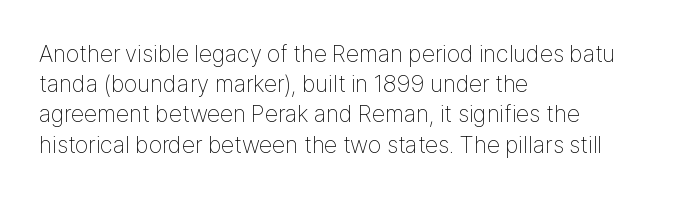
{"italic": "no", "bold": "no", "underline": "no", "align": "left", "line_spacing": "normal", "line_spacing_ratio": 1.26, "letter_spacing": "normal", "letter_spacing_em": 0.0, "glyph_px": 24}
